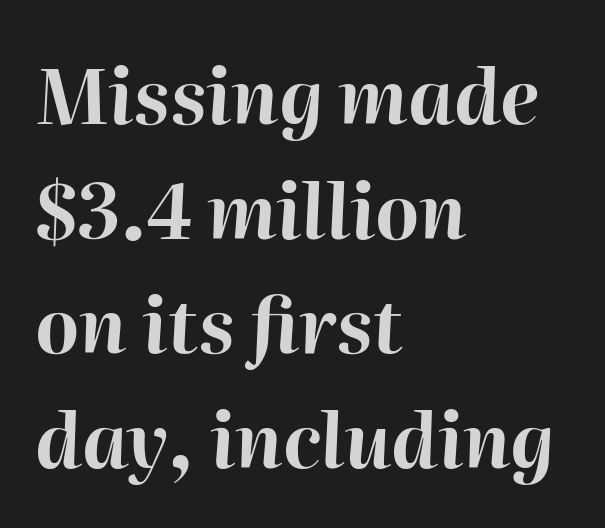
The image shows 75 px bold type, italic (leaning right); set left-aligned, normal line spacing (1.53x), normal letter spacing, not underlined; high stroke contrast and a medium x-height.
